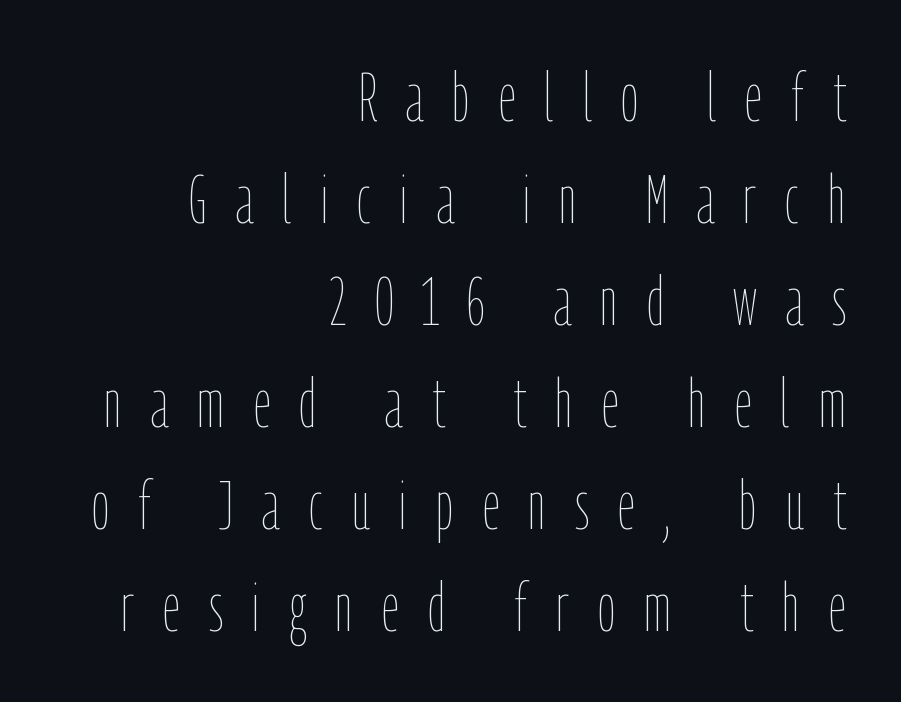
The image shows 68 px thin, condensed type, upright; set right-aligned, normal line spacing (1.5x), unusually wide letter spacing (+0.43 em), not underlined; low stroke contrast and a medium x-height.
